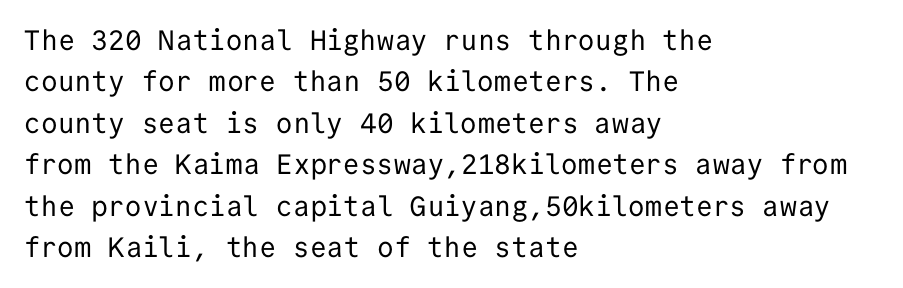
The image shows 28 px regular-weight sans-serif type, upright, monospaced; set left-aligned, normal line spacing (1.48x), normal letter spacing, not underlined; low stroke contrast and a medium x-height.
